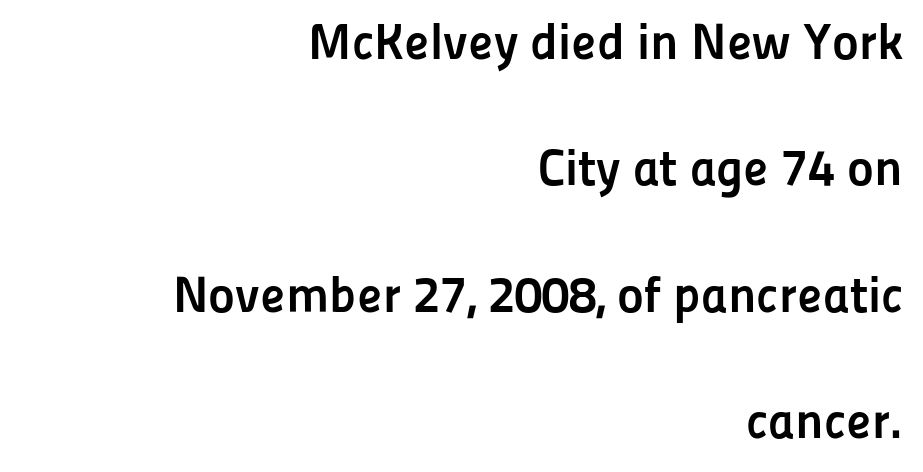
This is heavy type, rendered in bold. The space beneath each line is pristine and unruled. When letters stand straight like this, we call the style roman or upright. The typeface chosen for these lines omits serifs. The rendering uses natural spacing where letterforms have individual widths. Each word holds together tightly as a unit, with standard inter-letter gaps.
